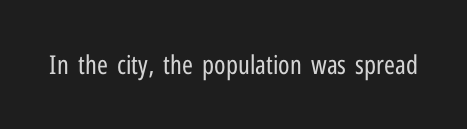
The image shows 26 px text type, upright; set normal letter spacing, not underlined.
